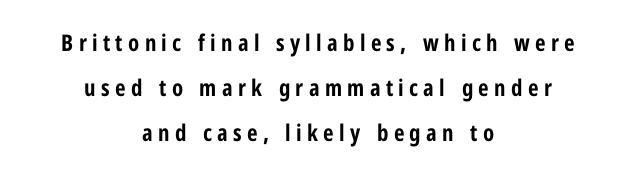
The image shows 23 px bold type, upright; set centered, loose line spacing (1.96x), unusually wide letter spacing (+0.23 em), not underlined.
